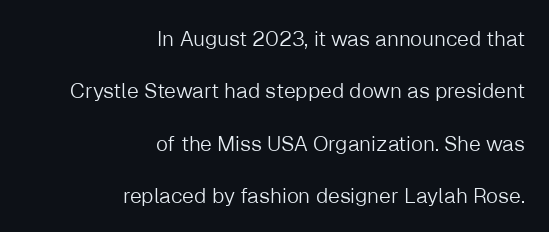
Q: Is the text bold? A: No.
Q: Is the text italic (slanted)? A: No, it is upright.
Q: Is the text underlined? A: No.
Q: How is the paragraph aligned? A: Right-aligned.
Q: Is the spacing between letters normal or unusually wide? A: Normal.
Q: Is the spacing between lines tight, normal or loose? A: Loose.
